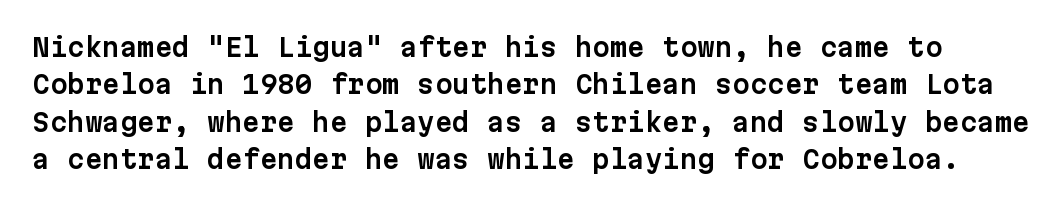
Designer's note — italics off, roman on. Any mark beneath the type? The region is blank. Horizontal bands of white between lines are of average thickness. Default kerning and tracking; the words read as compact shapes.
